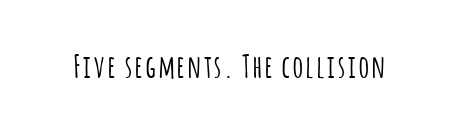
The image shows 31 px condensed sans-serif type, upright; set not underlined; low stroke contrast and a large x-height.
